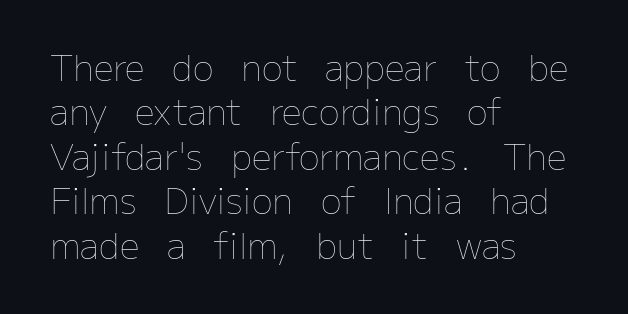
The image shows 35 px thin type, upright; set left-aligned, normal line spacing (1.27x), normal letter spacing, not underlined; low stroke contrast and a medium x-height.
